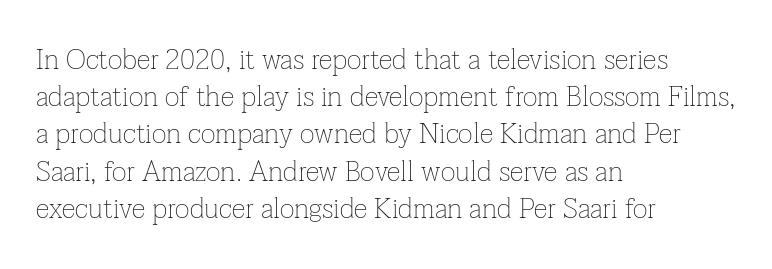
Q: Is the text bold? A: No.
Q: Is the text italic (slanted)? A: No, it is upright.
Q: Is the typeface a serif or a sans-serif typeface? A: Serif.
Q: Is the text underlined? A: No.
Q: How is the paragraph aligned? A: Left-aligned.
Q: Is the spacing between letters normal or unusually wide? A: Normal.
Q: Is the spacing between lines tight, normal or loose? A: Normal.
Q: Width (condensed, normal, or wide)? A: Normal.
Q: Stroke contrast? A: Low.
Q: x-height? A: Medium.
Q: Monospaced? A: No.
